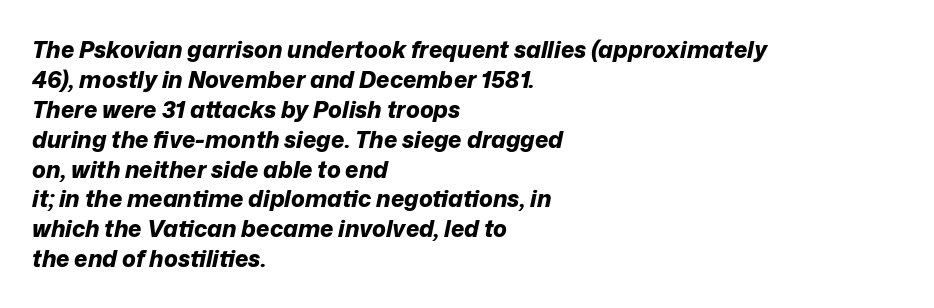
Q: Is the text bold? A: Yes.
Q: Is the text italic (slanted)? A: Yes, it leans right by about 12 degrees.
Q: Is the text underlined? A: No.
Q: How is the paragraph aligned? A: Left-aligned.
Q: Is the spacing between letters normal or unusually wide? A: Normal.
Q: Is the spacing between lines tight, normal or loose? A: Normal.
